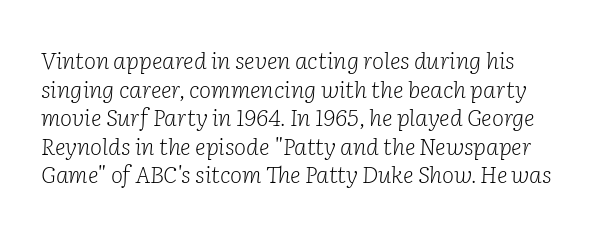
The image shows 23 px text type, italic (leaning right); set line spacing 1.24x, normal letter spacing, not underlined.
